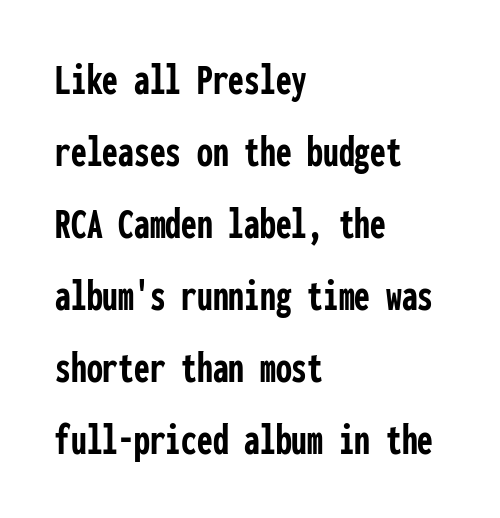
{"serif": "no", "italic": "no", "bold": "yes", "weight": "semibold", "width": "condensed", "stroke_contrast": "low", "x_height": "medium", "monospaced": "yes", "underline": "no", "align": "left", "line_spacing": "normal", "line_spacing_ratio": 1.6, "letter_spacing": "normal", "letter_spacing_em": 0.0, "glyph_px": 45}
